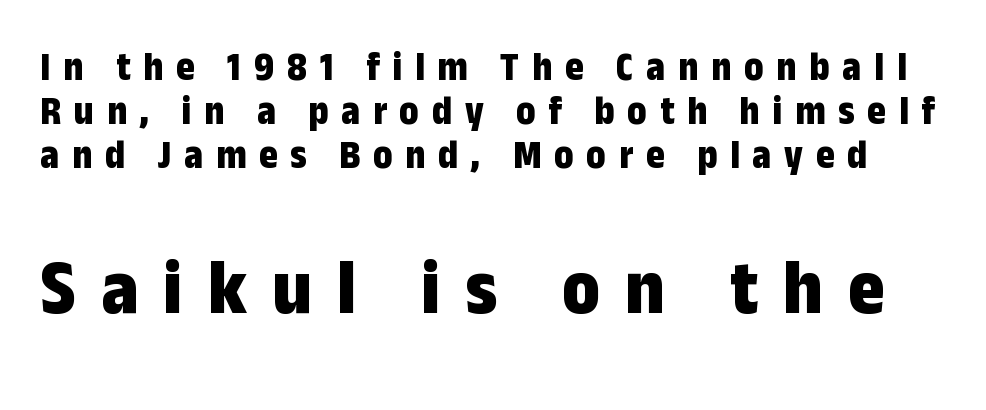
This sample has the flowing, uneven cadence of proportional lettering. The vertical gap from one line to the next is small. The designer went with a sans here, leaving each stem footless. The more generous point size was reserved for the lower chunk. Caption: bold face, heavy strokes.
